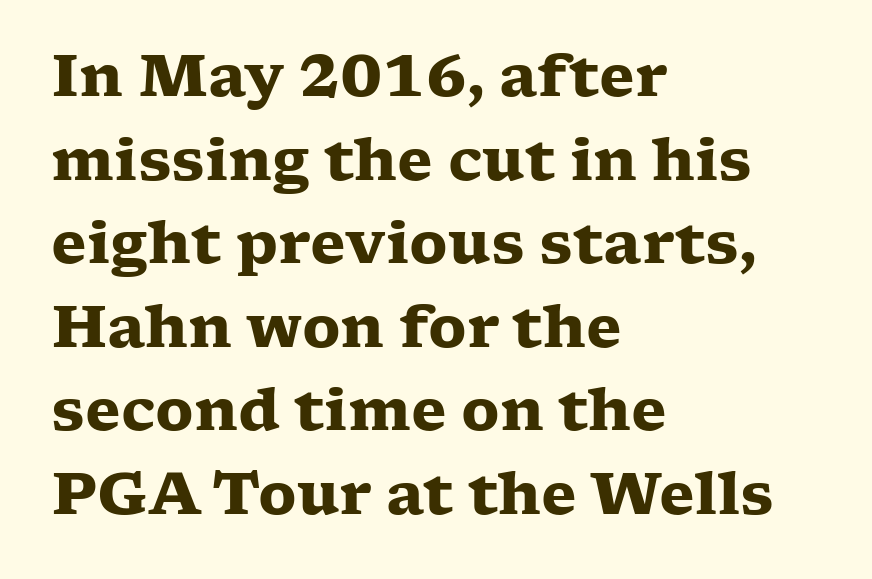
The rendering uses natural spacing where letterforms have individual widths. Horizontal bands of white between lines are of average thickness. The face used here is seriffed, in the tradition of book romans. Each glyph is drawn with heavy, bold strokes. Any mark beneath the type? The region is blank. Alignment: flush left.
